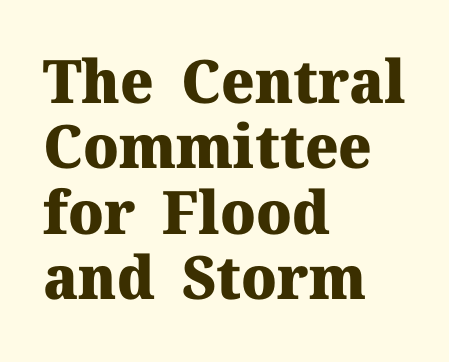
{"serif": "yes", "italic": "no", "bold": "yes", "weight": "heavy", "width": "normal", "stroke_contrast": "medium", "x_height": "medium", "monospaced": "no", "underline": "no", "align": "left", "line_spacing": "tight", "line_spacing_ratio": 1.09, "letter_spacing": "normal", "letter_spacing_em": 0.0, "glyph_px": 60}
